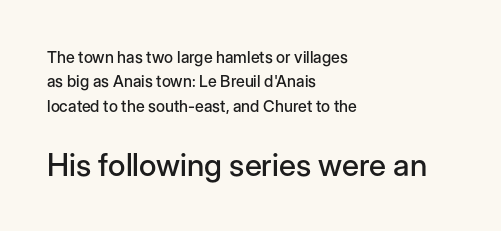
Q: Is the text italic (slanted)? A: No, it is upright.
Q: Is the typeface a serif or a sans-serif typeface? A: Sans-serif.
Q: Is the text underlined? A: No.
Q: How is the paragraph aligned? A: Left-aligned.
Q: Is the spacing between letters normal or unusually wide? A: Normal.
Q: Is the spacing between lines tight, normal or loose? A: Normal.
Q: Which block of text is set in a larger size, the first (top) or the second (bottom)? A: The second (bottom) one.
Q: Width (condensed, normal, or wide)? A: Normal.
Q: Stroke contrast? A: Low.
Q: x-height? A: Medium.
Q: Monospaced? A: No.
